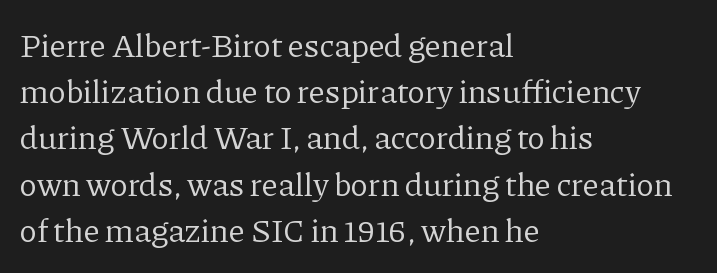
{"serif": "yes", "italic": "no", "bold": "no", "weight": "regular", "width": "normal", "stroke_contrast": "low", "x_height": "medium", "monospaced": "no", "underline": "no", "align": "left", "line_spacing": "normal", "line_spacing_ratio": 1.4, "letter_spacing": "normal", "letter_spacing_em": 0.0, "glyph_px": 33}
